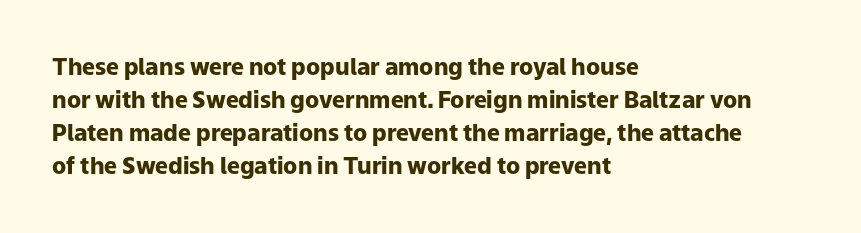
{"italic": "no", "bold": "yes", "underline": "no", "align": "left", "line_spacing": "normal", "line_spacing_ratio": 1.44, "letter_spacing": "normal", "letter_spacing_em": 0.0, "glyph_px": 23}
